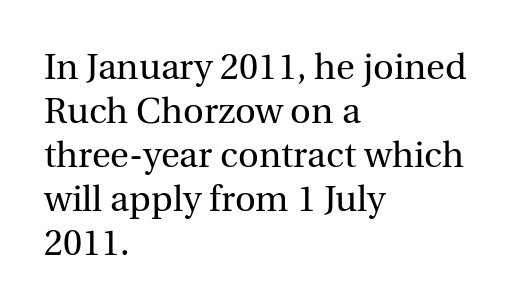
{"serif": "yes", "italic": "no", "bold": "no", "weight": "regular", "width": "normal", "x_height": "medium", "monospaced": "no", "underline": "no", "align": "left", "line_spacing_ratio": 1.22, "letter_spacing": "normal", "letter_spacing_em": 0.0, "glyph_px": 36}
